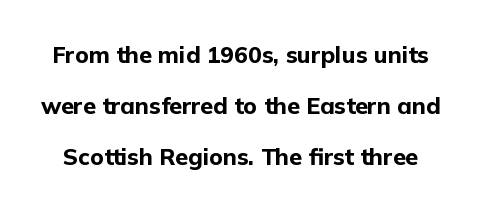
The image shows 23 px bold type, upright; set loose line spacing (2.22x), normal letter spacing, not underlined.
